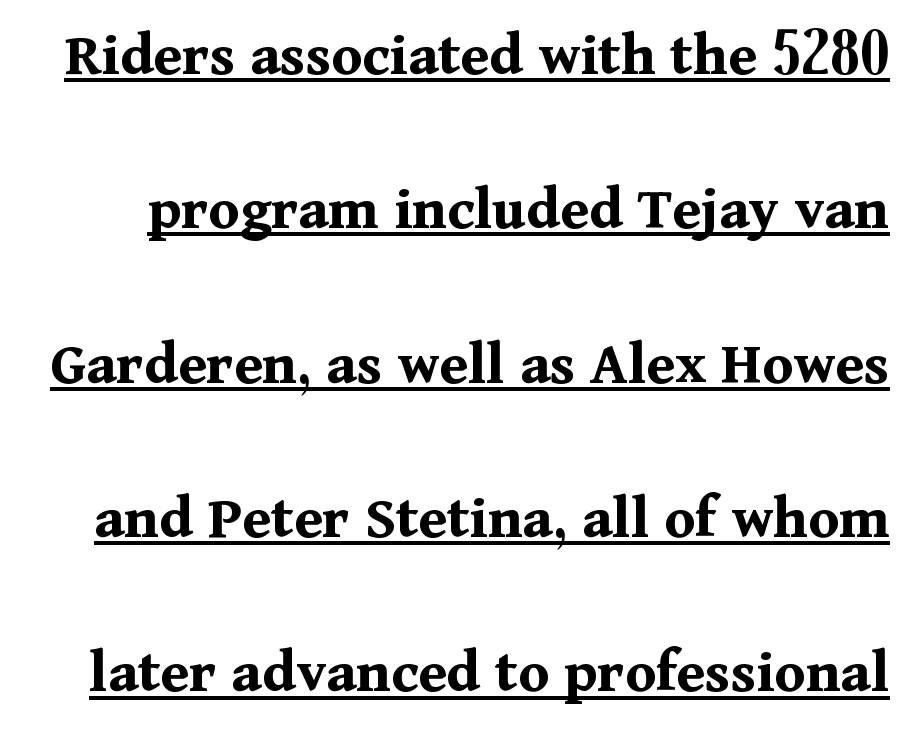
Q: Is the text bold? A: Yes.
Q: Is the text italic (slanted)? A: No, it is upright.
Q: Is the typeface a serif or a sans-serif typeface? A: Serif.
Q: Is the text underlined? A: Yes.
Q: Is the spacing between letters normal or unusually wide? A: Normal.
Q: Is the spacing between lines tight, normal or loose? A: Loose.
Q: Width (condensed, normal, or wide)? A: Normal.
Q: Stroke contrast? A: Medium.
Q: x-height? A: Medium.
Q: Monospaced? A: No.
